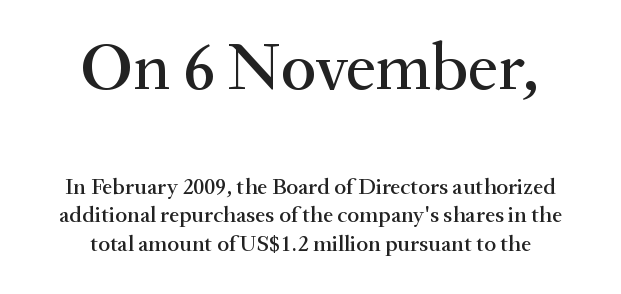
Q: Is the text italic (slanted)? A: No, it is upright.
Q: Is the typeface a serif or a sans-serif typeface? A: Serif.
Q: Is the text underlined? A: No.
Q: How is the paragraph aligned? A: Centered.
Q: Is the spacing between letters normal or unusually wide? A: Normal.
Q: Which block of text is set in a larger size, the first (top) or the second (bottom)? A: The first (top) one.
Q: Width (condensed, normal, or wide)? A: Normal.
Q: Stroke contrast? A: Medium.
Q: x-height? A: Small.
Q: Monospaced? A: No.
